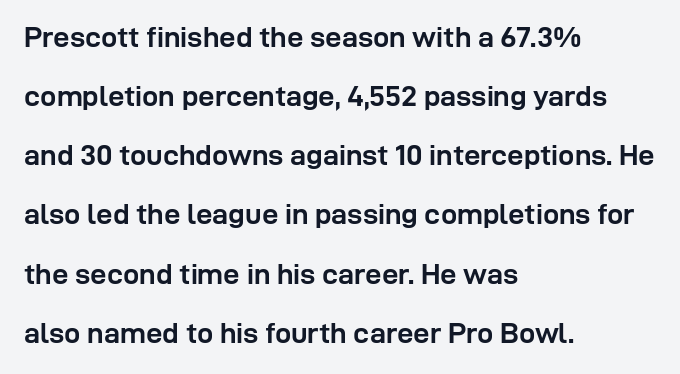
{"serif": "no", "italic": "no", "bold": "yes", "weight": "semibold", "width": "normal", "stroke_contrast": "low", "x_height": "medium", "monospaced": "no", "underline": "no", "align": "left", "line_spacing": "loose", "line_spacing_ratio": 2.04, "letter_spacing": "normal", "letter_spacing_em": 0.0, "glyph_px": 29}
